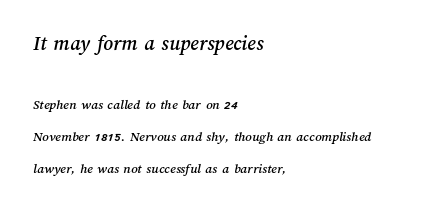
Q: Is the text underlined? A: No.
Q: How is the paragraph aligned? A: Left-aligned.
Q: Is the spacing between letters normal or unusually wide? A: Normal.
Q: Is the spacing between lines tight, normal or loose? A: Loose.
Q: Which block of text is set in a larger size, the first (top) or the second (bottom)? A: The first (top) one.
